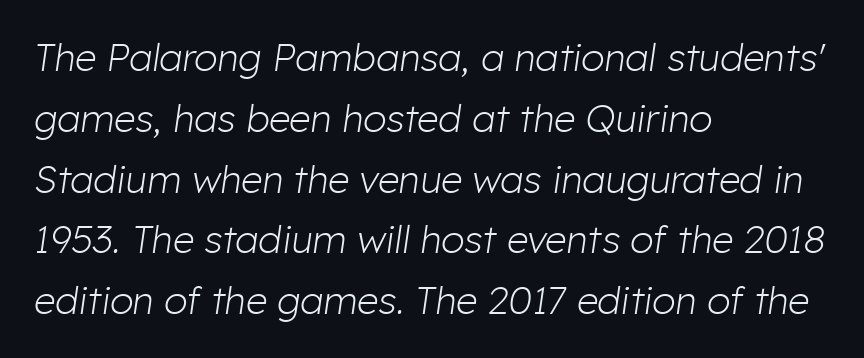
Q: Is the text bold? A: No.
Q: Is the text italic (slanted)? A: Yes, it leans right by about 8 degrees.
Q: Is the text underlined? A: No.
Q: How is the paragraph aligned? A: Left-aligned.
Q: Is the spacing between letters normal or unusually wide? A: Normal.
Q: Is the spacing between lines tight, normal or loose? A: Normal.
Q: Width (condensed, normal, or wide)? A: Normal.
Q: Stroke contrast? A: Low.
Q: x-height? A: Medium.
Q: Monospaced? A: No.
